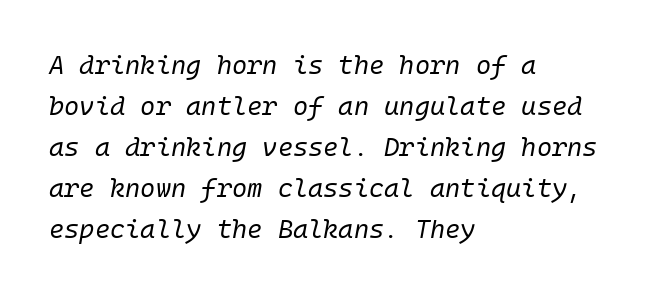
The image shows 26 px text type, italic (leaning right); set left-aligned, normal line spacing (1.58x), normal letter spacing, not underlined.
